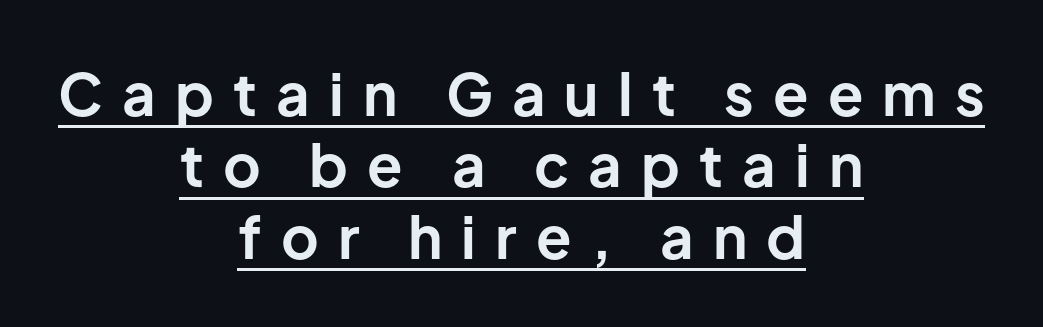
The image shows 58 px bold sans-serif type, upright; set centered, line spacing 1.23x, unusually wide letter spacing (+0.33 em), underlined; low stroke contrast and a medium x-height.
